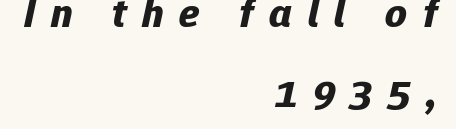
Tall strokes in this sample are angled rather than plumb. Glyph-to-glyph distance is far greater than everyday printed text. The string is rendered with underlining switched off. The ragged edge is on the left, which tells us the setting is flush right. Chunky letters — that's bold for sure. Think of a printed novel: that variable character pitch is what you see here.
